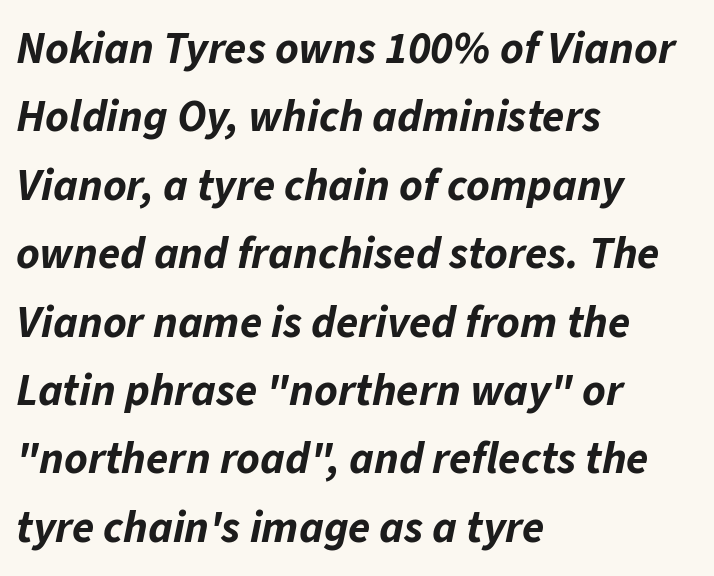
Q: Is the text bold? A: Yes.
Q: Is the text italic (slanted)? A: Yes, it leans right by about 11 degrees.
Q: Is the text underlined? A: No.
Q: How is the paragraph aligned? A: Left-aligned.
Q: Is the spacing between letters normal or unusually wide? A: Normal.
Q: Is the spacing between lines tight, normal or loose? A: Normal.
Q: Width (condensed, normal, or wide)? A: Normal.
Q: Stroke contrast? A: Low.
Q: x-height? A: Medium.
Q: Monospaced? A: No.
